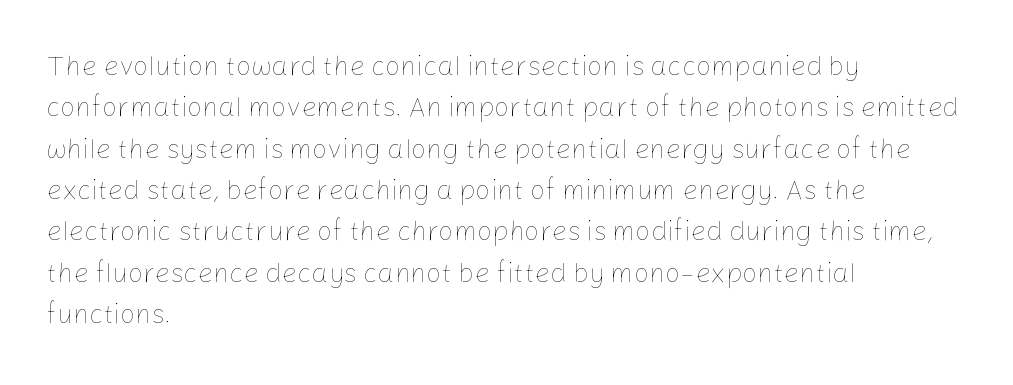
Q: Is the text bold? A: No.
Q: Is the text italic (slanted)? A: No, it is upright.
Q: Is the text underlined? A: No.
Q: How is the paragraph aligned? A: Left-aligned.
Q: Is the spacing between letters normal or unusually wide? A: Normal.
Q: Is the spacing between lines tight, normal or loose? A: Normal.
